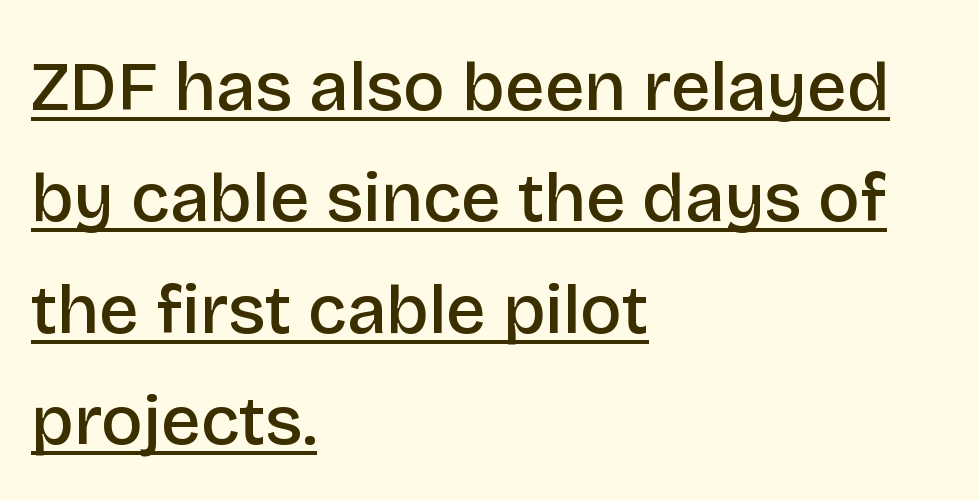
{"serif": "no", "italic": "no", "bold": "semi", "weight": "semibold", "width": "normal", "stroke_contrast": "low", "x_height": "large", "monospaced": "no", "underline": "yes", "align": "left", "line_spacing": "normal", "line_spacing_ratio": 1.59, "letter_spacing": "normal", "letter_spacing_em": 0.0, "glyph_px": 70}
